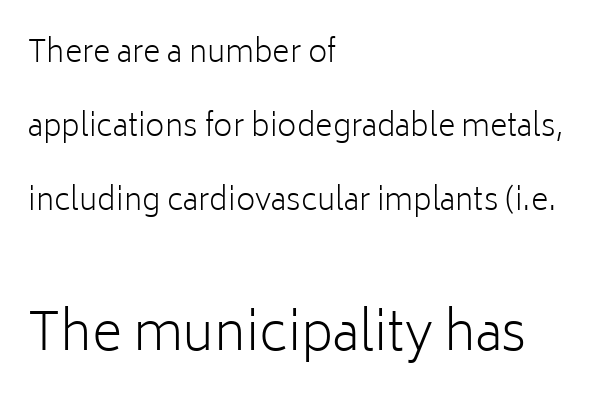
The image shows 52 px light sans-serif type, upright; set left-aligned, loose line spacing (2.47x), normal letter spacing, not underlined; the second (bottom) block is 1.73x larger; low stroke contrast and a medium x-height.
